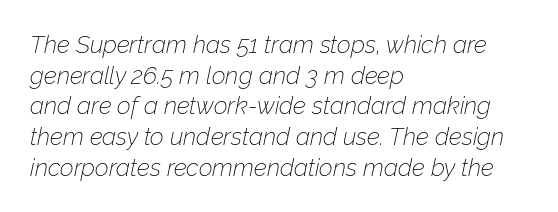
The characters are drawn with everyday or finer stroke widths. The passage shown stacks its lines at a standard gap. Just letters on the line, the space beneath them empty. This sample uses plain, unmodified letter spacing. Italic: yes, the glyphs are oblique.
